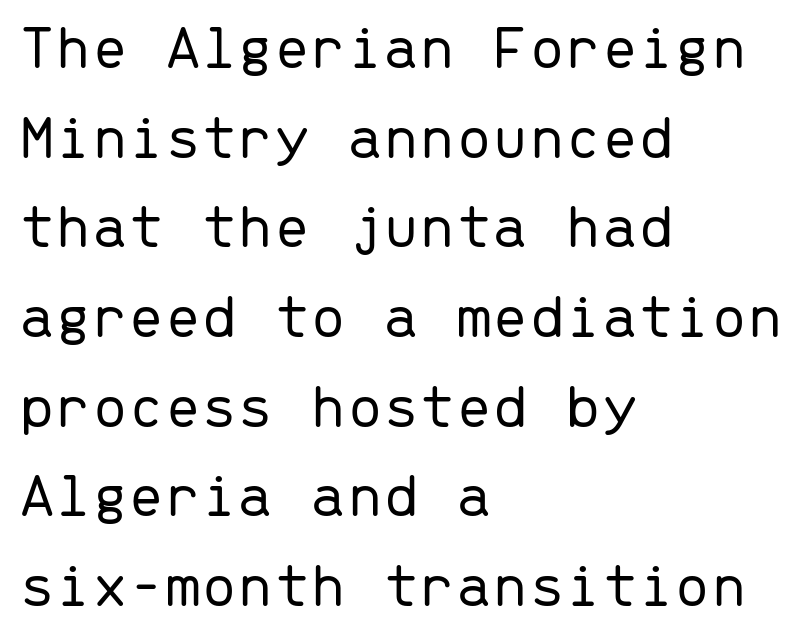
Q: Is the text bold? A: No.
Q: Is the text italic (slanted)? A: No, it is upright.
Q: Is the typeface a serif or a sans-serif typeface? A: Sans-serif.
Q: Is the text underlined? A: No.
Q: How is the paragraph aligned? A: Left-aligned.
Q: Is the spacing between letters normal or unusually wide? A: Normal.
Q: Is the spacing between lines tight, normal or loose? A: Normal.
Q: Width (condensed, normal, or wide)? A: Normal.
Q: Stroke contrast? A: Low.
Q: x-height? A: Medium.
Q: Monospaced? A: Yes.
